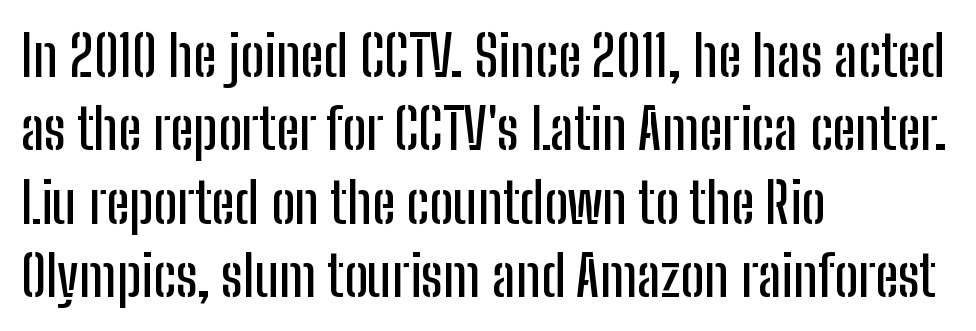
The image shows 56 px condensed sans-serif type, upright; set left-aligned, normal line spacing (1.31x), normal letter spacing, not underlined; low stroke contrast and a medium x-height.
